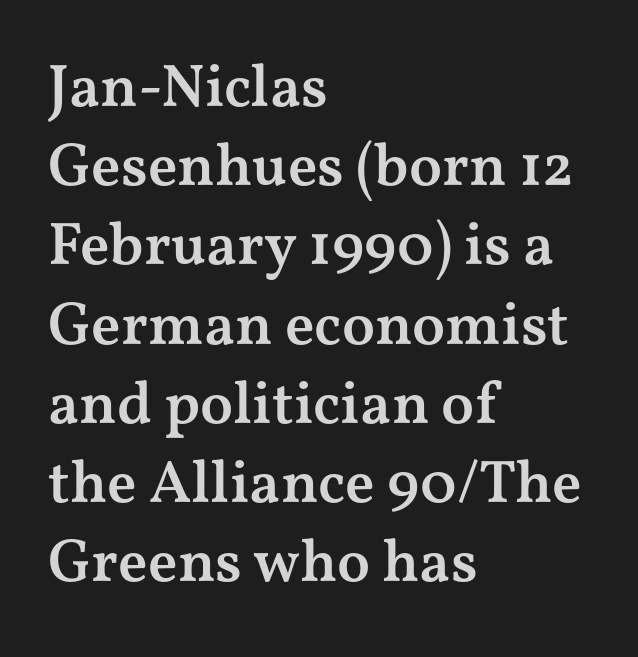
{"serif": "yes", "italic": "no", "bold": "semi", "weight": "semibold", "width": "wide", "stroke_contrast": "medium", "x_height": "medium", "monospaced": "no", "underline": "no", "align": "left", "line_spacing": "normal", "line_spacing_ratio": 1.32, "letter_spacing": "normal", "letter_spacing_em": 0.0, "glyph_px": 60}
